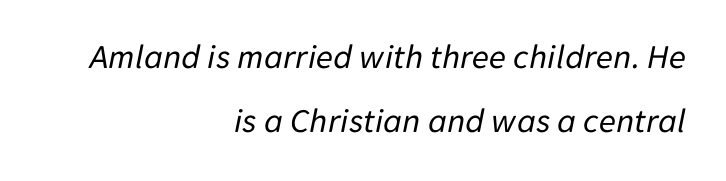
{"italic": "yes", "lean": "right", "slant_degrees": 11, "bold": "no", "weight": "regular", "width": "normal", "stroke_contrast": "low", "x_height": "medium", "monospaced": "no", "underline": "no", "align": "right", "line_spacing_ratio": 1.82, "letter_spacing": "normal", "letter_spacing_em": 0.0, "glyph_px": 35}
